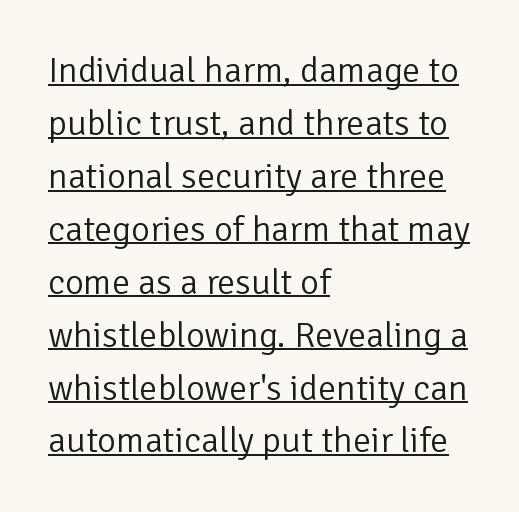
The image shows 36 px light sans-serif type, upright; set left-aligned, normal line spacing (1.47x), normal letter spacing, underlined; low stroke contrast and a medium x-height.
